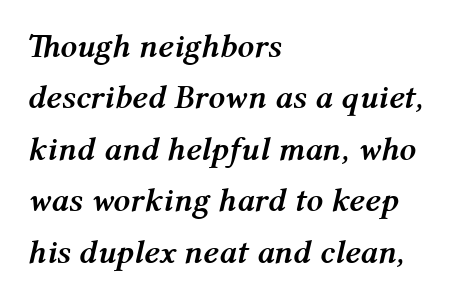
Visually the block forms a straight wall on the left and a jagged coastline on the right. Descender tails drop into unmarked territory. The passage shown leans; its letterforms are oblique. Each letter keeps its own natural width here, so spacing adapts to shape. In terms of weight, the rendering is a true, heavy bold. This block has exactly the height ordinary leading produces.
